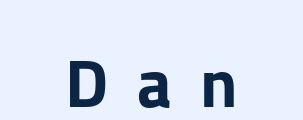
The image shows 68 px sans-serif type, upright; set centered, unusually wide letter spacing (+0.42 em), not underlined; low stroke contrast and a medium x-height.
